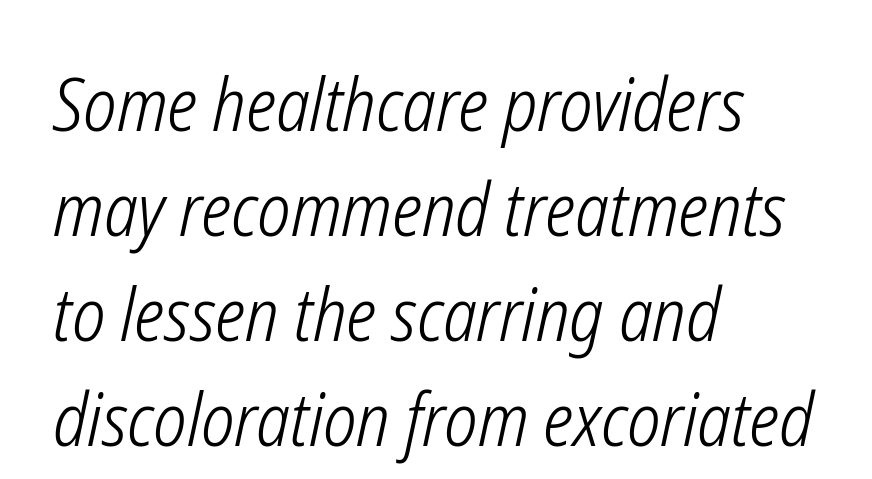
Q: Is the text bold? A: No.
Q: Is the text italic (slanted)? A: Yes, it leans right by about 12 degrees.
Q: Is the text underlined? A: No.
Q: How is the paragraph aligned? A: Left-aligned.
Q: Is the spacing between letters normal or unusually wide? A: Normal.
Q: Is the spacing between lines tight, normal or loose? A: Normal.
Q: Width (condensed, normal, or wide)? A: Condensed.
Q: Stroke contrast? A: Low.
Q: x-height? A: Medium.
Q: Monospaced? A: No.
